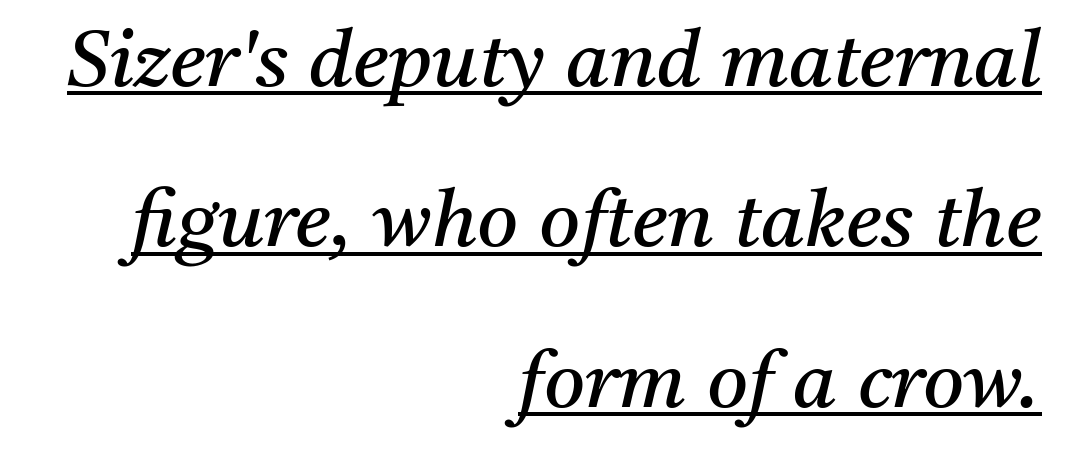
Stems and bowls with no extra thickness — not bold. There's an unmistakable incline to the writing here. Line spacing here is loose. Each line ends at the same right margin while the left side varies. The rendering shows small feet on the letterforms — a serif design. Honestly, the letter spacing is just normal — you wouldn't notice it.
